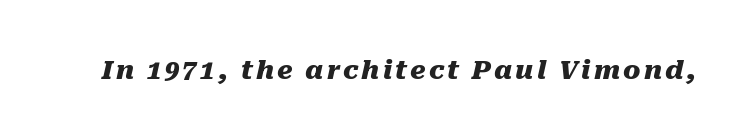
Q: Is the text bold? A: Yes.
Q: Is the text italic (slanted)? A: Yes, it leans right by about 10 degrees.
Q: Is the text underlined? A: No.
